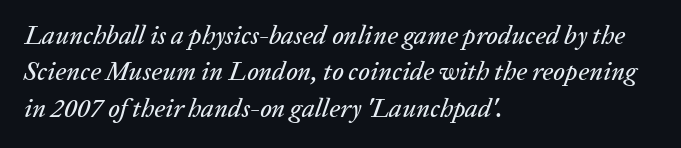
{"italic": "yes", "lean": "right", "slant_degrees": 20, "underline": "no", "align": "left", "line_spacing": "normal", "line_spacing_ratio": 1.4, "letter_spacing": "normal", "letter_spacing_em": 0.0, "glyph_px": 26}
